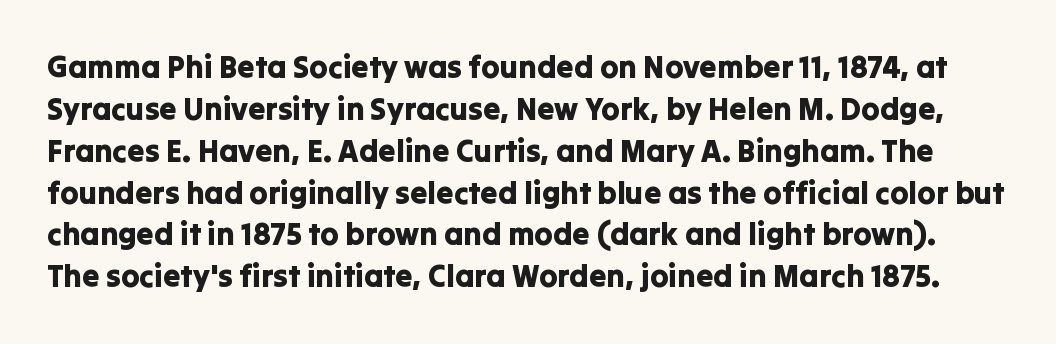
{"serif": "no", "italic": "no", "width": "normal", "stroke_contrast": "low", "x_height": "medium", "monospaced": "no", "underline": "no", "line_spacing": "normal", "line_spacing_ratio": 1.35, "letter_spacing": "normal", "letter_spacing_em": 0.0, "glyph_px": 31}
